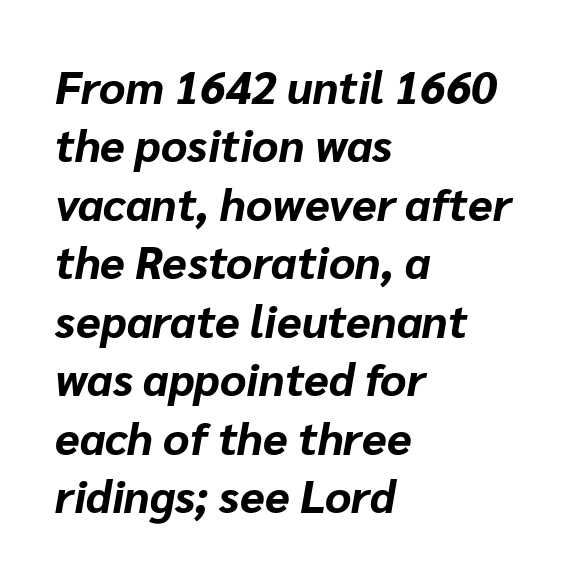
{"italic": "yes", "lean": "right", "slant_degrees": 10, "bold": "yes", "weight": "bold", "width": "normal", "stroke_contrast": "low", "x_height": "medium", "monospaced": "no", "underline": "no", "align": "left", "line_spacing": "normal", "line_spacing_ratio": 1.3, "letter_spacing": "normal", "letter_spacing_em": 0.0, "glyph_px": 45}
